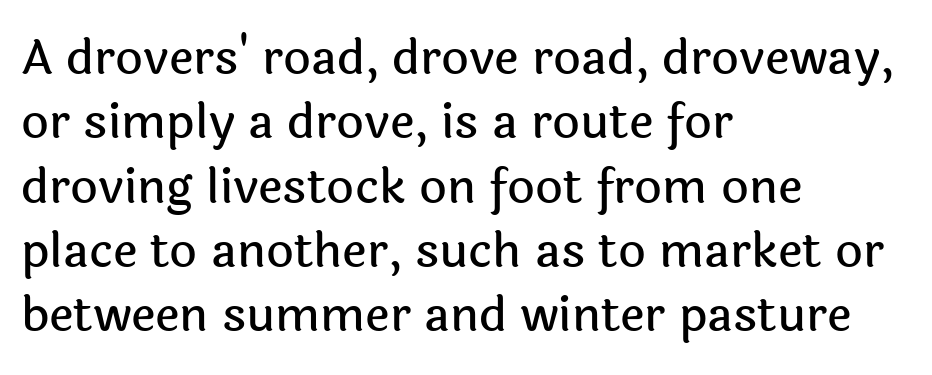
The rendering keeps characters at their native spacing. The leading is moderate, giving the passage an even texture. The face used here is proportionally spaced, like ordinary book or web type. The font's upright variant was chosen for this text. Each letter's strokes conclude bluntly, with no projecting serifs. The baseline area is clear.
